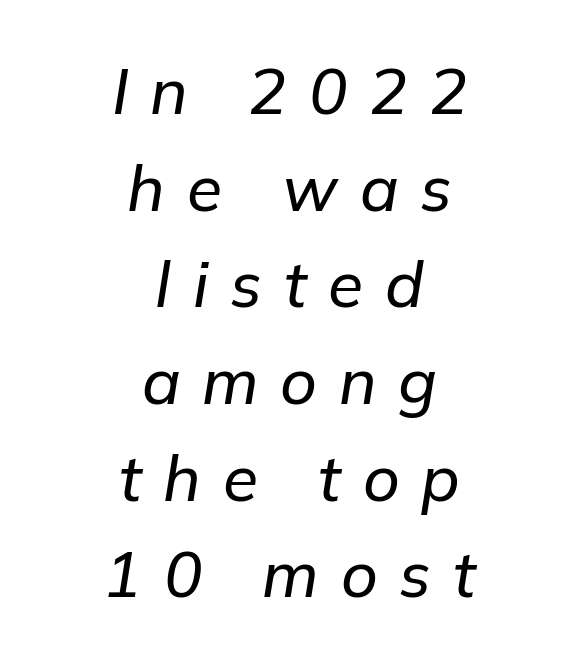
The image shows 64 px text type, italic (leaning right); set centered, normal line spacing (1.51x), unusually wide letter spacing (+0.34 em), not underlined; low stroke contrast and a medium x-height.
